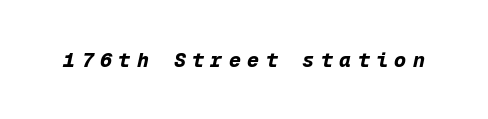
The image shows 20 px bold type, italic (leaning right); set unusually wide letter spacing (+0.32 em), not underlined.
